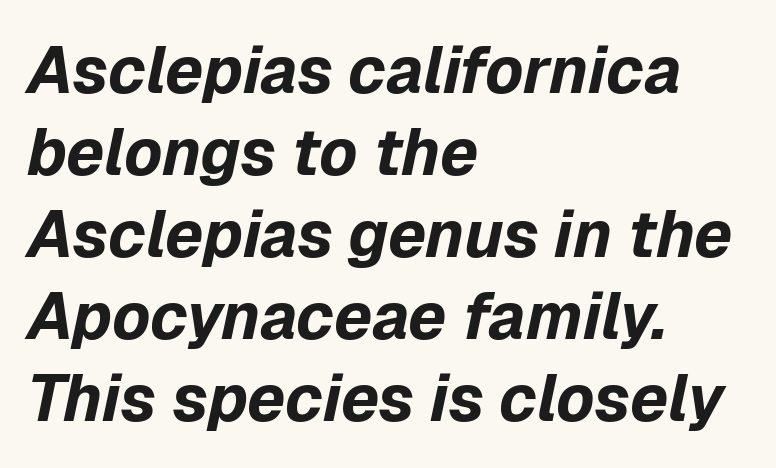
{"italic": "yes", "lean": "right", "slant_degrees": 12, "bold": "yes", "weight": "bold", "width": "normal", "stroke_contrast": "low", "x_height": "medium", "monospaced": "no", "underline": "no", "align": "left", "line_spacing": "normal", "line_spacing_ratio": 1.26, "letter_spacing": "normal", "letter_spacing_em": 0.0, "glyph_px": 65}
